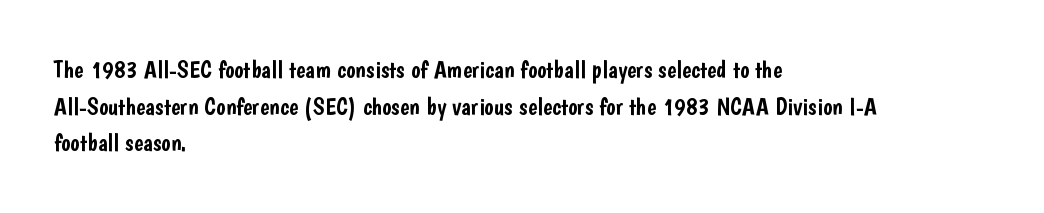
Q: Is the text italic (slanted)? A: No, it is upright.
Q: Is the text underlined? A: No.
Q: How is the paragraph aligned? A: Left-aligned.
Q: Is the spacing between letters normal or unusually wide? A: Normal.
Q: Is the spacing between lines tight, normal or loose? A: Normal.
